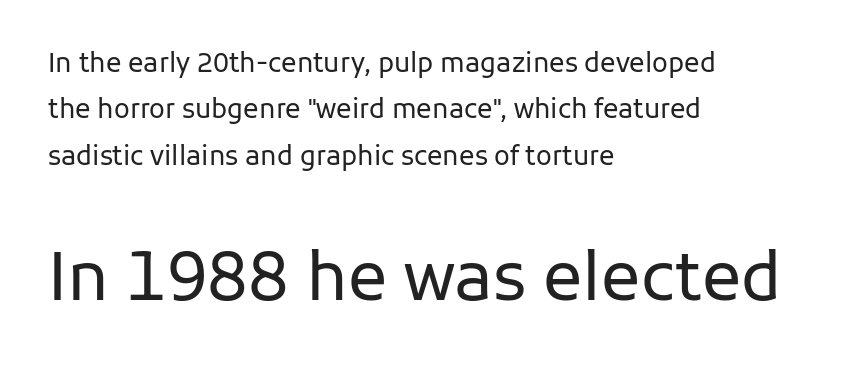
This reads as an unemphasized weight, regular at the heaviest. Note: smaller setting up top, larger setting below. Descender tails drop into unmarked territory. Regarding serifs, this sample does without them. These lines are rendered in a variable-pitch font.
